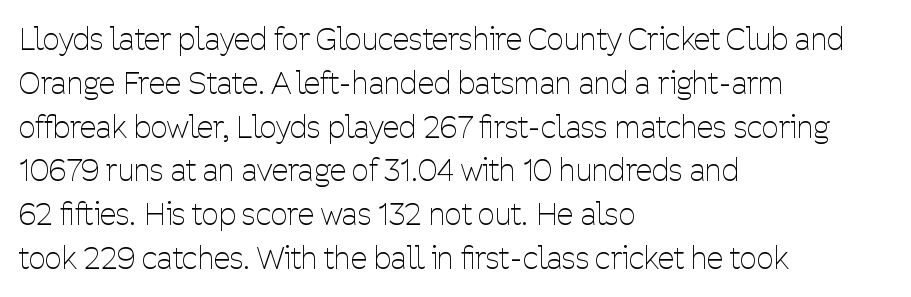
Q: Is the text bold? A: No.
Q: Is the text italic (slanted)? A: No, it is upright.
Q: Is the typeface a serif or a sans-serif typeface? A: Sans-serif.
Q: Is the text underlined? A: No.
Q: How is the paragraph aligned? A: Left-aligned.
Q: Is the spacing between letters normal or unusually wide? A: Normal.
Q: Is the spacing between lines tight, normal or loose? A: Normal.
Q: Width (condensed, normal, or wide)? A: Condensed.
Q: Stroke contrast? A: Low.
Q: x-height? A: Medium.
Q: Monospaced? A: No.
